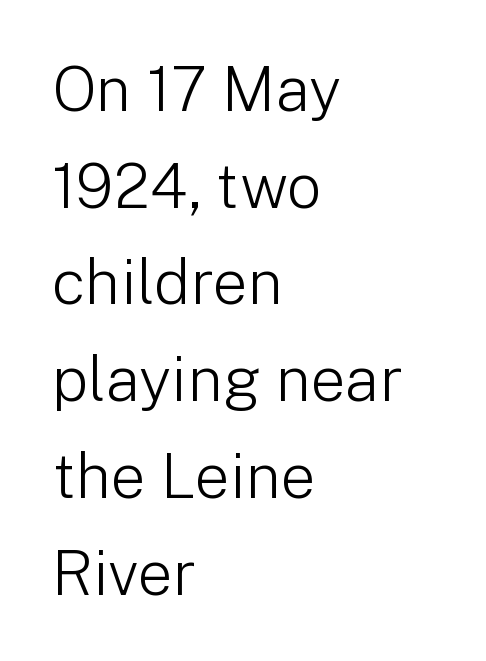
{"serif": "no", "italic": "no", "bold": "no", "weight": "light", "width": "normal", "stroke_contrast": "low", "x_height": "medium", "monospaced": "no", "underline": "no", "align": "left", "line_spacing": "normal", "line_spacing_ratio": 1.56, "letter_spacing": "normal", "letter_spacing_em": 0.0, "glyph_px": 62}
